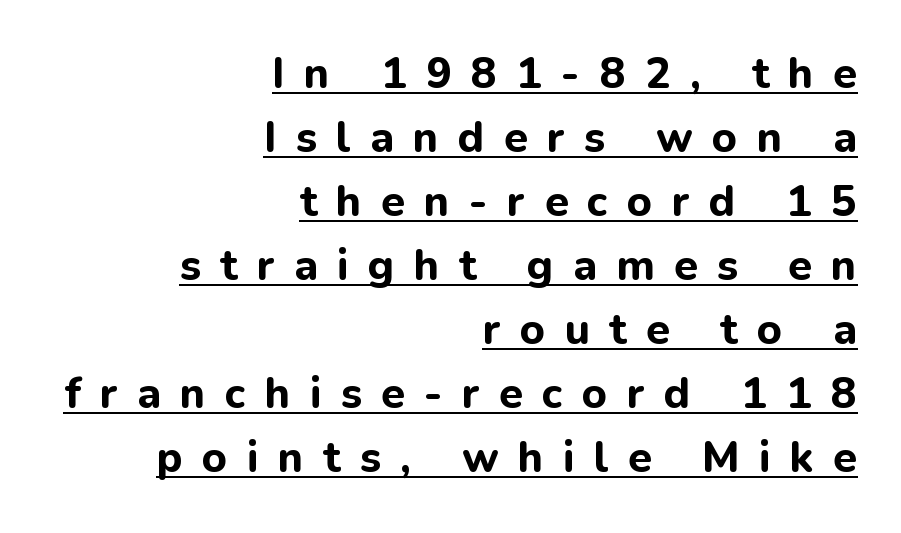
Q: Is the text bold? A: Yes.
Q: Is the text italic (slanted)? A: No, it is upright.
Q: Is the typeface a serif or a sans-serif typeface? A: Sans-serif.
Q: Is the text underlined? A: Yes.
Q: How is the paragraph aligned? A: Right-aligned.
Q: Is the spacing between letters normal or unusually wide? A: Unusually wide.
Q: Is the spacing between lines tight, normal or loose? A: Normal.
Q: Width (condensed, normal, or wide)? A: Normal.
Q: Stroke contrast? A: Low.
Q: x-height? A: Medium.
Q: Monospaced? A: No.
